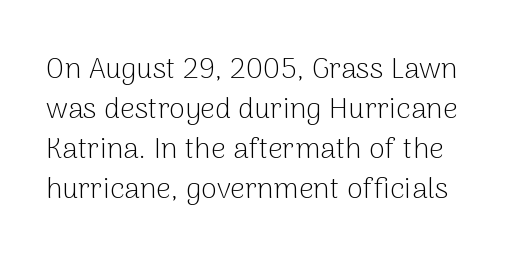
The image shows 29 px light sans-serif type, upright; set normal line spacing (1.38x), normal letter spacing, not underlined; low stroke contrast and a medium x-height.
